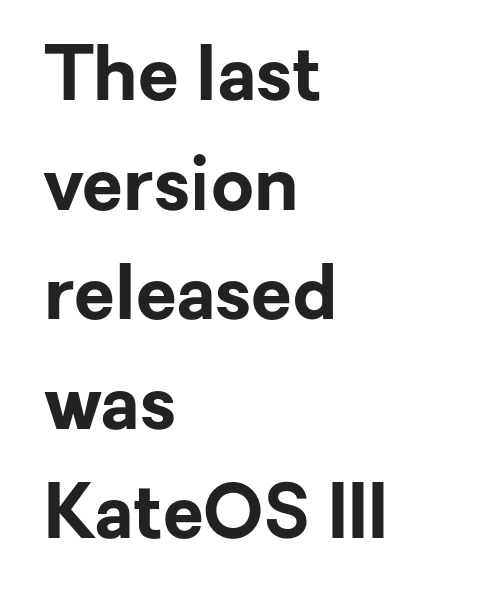
Q: Is the text bold? A: Yes.
Q: Is the text italic (slanted)? A: No, it is upright.
Q: Is the typeface a serif or a sans-serif typeface? A: Sans-serif.
Q: Is the text underlined? A: No.
Q: How is the paragraph aligned? A: Left-aligned.
Q: Is the spacing between letters normal or unusually wide? A: Normal.
Q: Is the spacing between lines tight, normal or loose? A: Normal.
Q: Width (condensed, normal, or wide)? A: Normal.
Q: Stroke contrast? A: Low.
Q: x-height? A: Medium.
Q: Monospaced? A: No.
